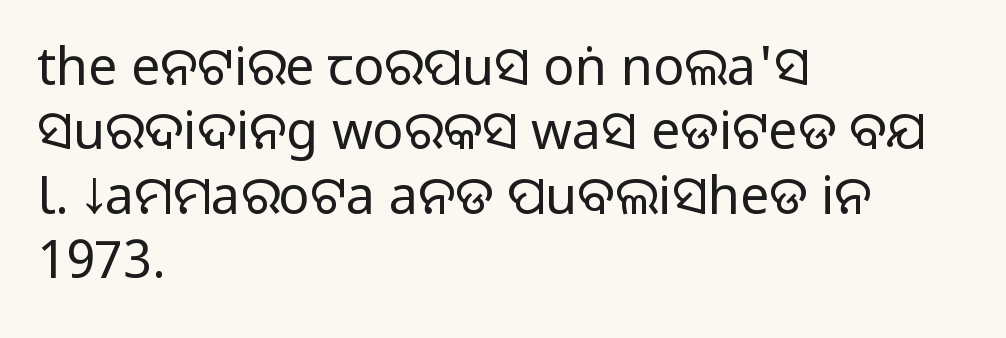
{"serif": "no", "italic": "no", "bold": "no", "weight": "regular", "width": "normal", "stroke_contrast": "low", "x_height": "large", "monospaced": "no", "underline": "no", "align": "left", "line_spacing_ratio": 1.24, "letter_spacing": "normal", "letter_spacing_em": 0.0, "glyph_px": 52}
